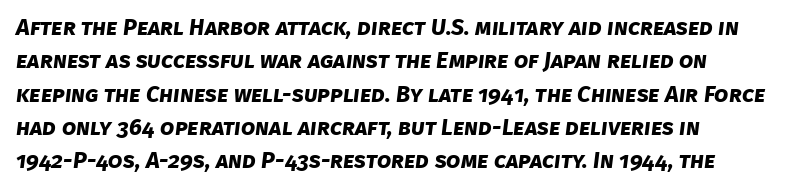
Q: Is the text bold? A: Yes.
Q: Is the text underlined? A: No.
Q: How is the paragraph aligned? A: Left-aligned.
Q: Is the spacing between letters normal or unusually wide? A: Normal.
Q: Is the spacing between lines tight, normal or loose? A: Normal.
